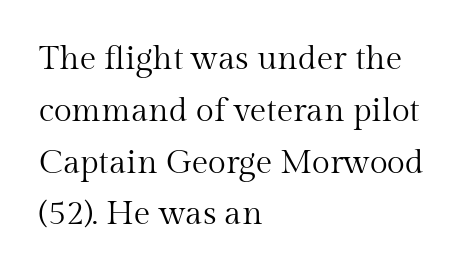
Is the letter spacing exaggerated? No — it looks like the ordinary default. A typesetter would mark this as roman, not italic. The paragraph has a hard left edge and a soft right edge. Unlike a clean sans, this face finishes its strokes with serifs. Character widths vary here, with narrow letters taking less room than wide ones. Quick note: underline off.
